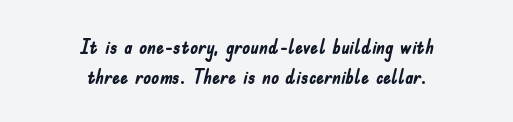
Q: Is the text bold? A: Yes.
Q: Is the text italic (slanted)? A: Yes.
Q: Is the text underlined? A: No.
Q: How is the paragraph aligned? A: Centered.
Q: Is the spacing between letters normal or unusually wide? A: Normal.
Q: Is the spacing between lines tight, normal or loose? A: Normal.
